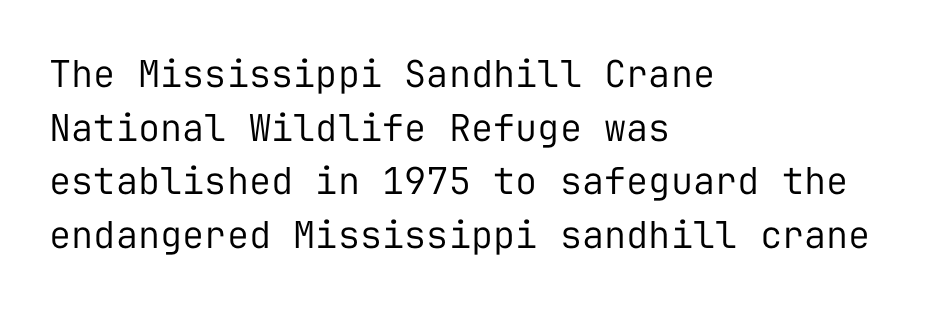
Successive baselines arrive at the customary interval. The letters march in equal steps, a hallmark of fixed-pitch type. The type is set solid horizontally, with unmodified tracking. Ascenders rise straight up at ninety degrees.
